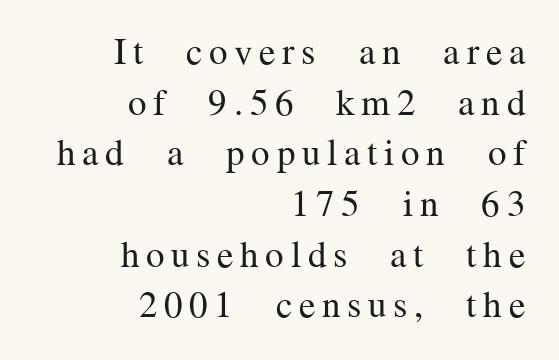
The image shows 37 px regular-weight serif type, upright; set right-aligned, normal line spacing (1.37x), not underlined; medium stroke contrast and a medium x-height.
